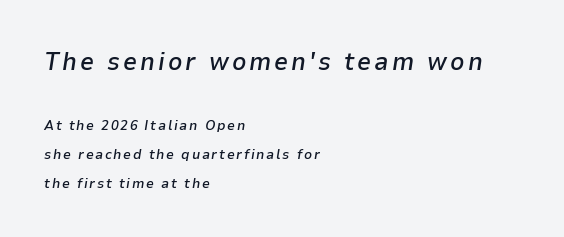
{"italic": "yes", "lean": "right", "slant_degrees": 9, "bold": "semi", "underline": "no", "align": "left", "line_spacing": "loose", "line_spacing_ratio": 2.05, "larger_block": "first", "size_ratio": 1.79, "glyph_px": 25}
